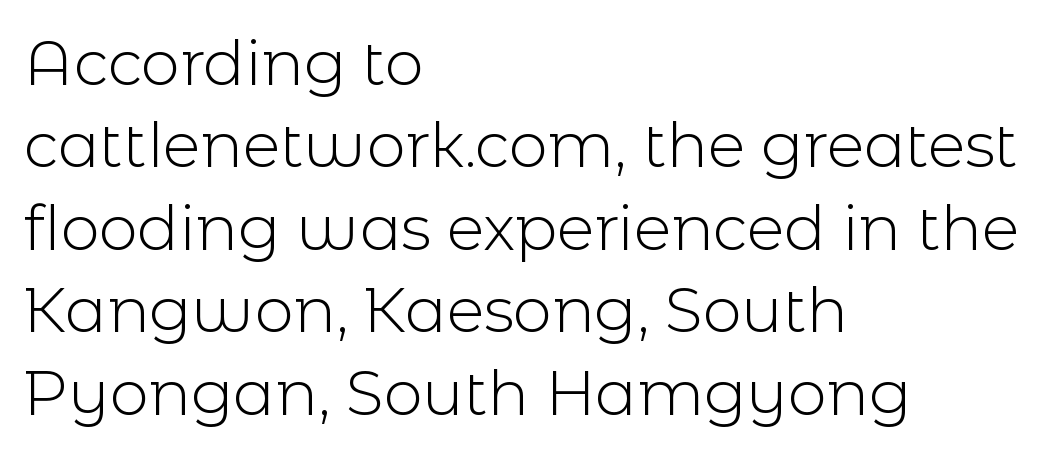
The image shows 62 px light sans-serif type, upright; set left-aligned, normal line spacing (1.33x), normal letter spacing, not underlined; a medium x-height.
